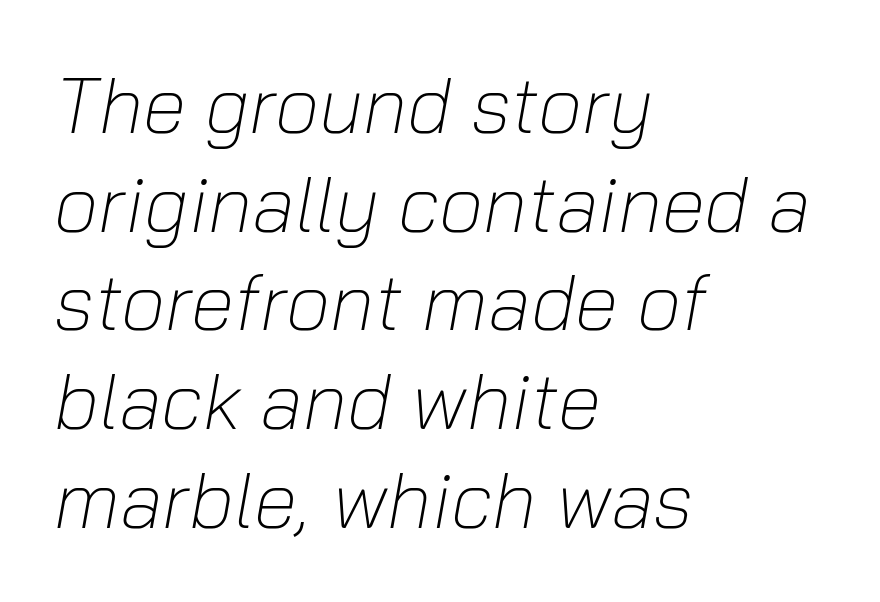
Q: Is the text bold? A: No.
Q: Is the text italic (slanted)? A: Yes, it leans right by about 10 degrees.
Q: Is the text underlined? A: No.
Q: How is the paragraph aligned? A: Left-aligned.
Q: Is the spacing between letters normal or unusually wide? A: Normal.
Q: Is the spacing between lines tight, normal or loose? A: Normal.
Q: Width (condensed, normal, or wide)? A: Normal.
Q: Stroke contrast? A: Low.
Q: x-height? A: Medium.
Q: Monospaced? A: No.
